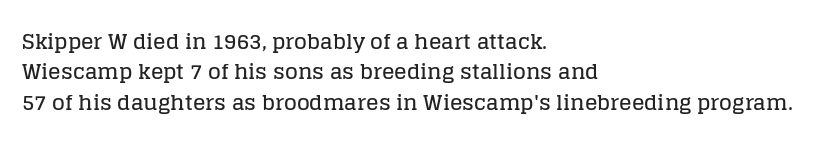
A bare baseline throughout the passage. This rendering uses left alignment, leaving the right contour irregular. Vertical strokes here are truly vertical. Glyph-to-glyph distance matches everyday printed text. If you measured baseline to baseline, you'd find a middling distance.
